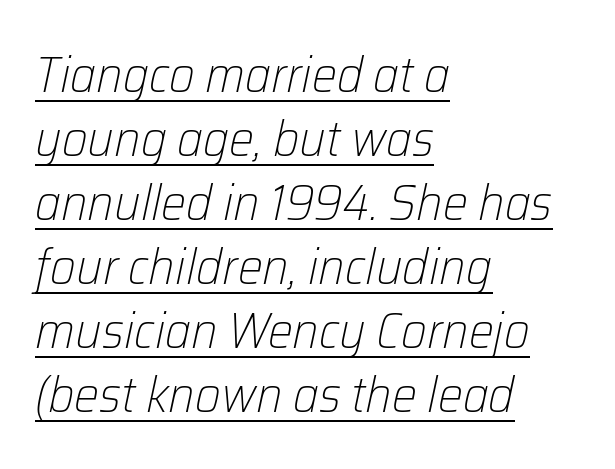
{"italic": "yes", "lean": "right", "slant_degrees": 12, "bold": "no", "weight": "light", "width": "normal", "stroke_contrast": "low", "x_height": "medium", "monospaced": "no", "underline": "yes", "align": "left", "line_spacing": "normal", "line_spacing_ratio": 1.28, "letter_spacing": "normal", "letter_spacing_em": 0.0, "glyph_px": 50}
